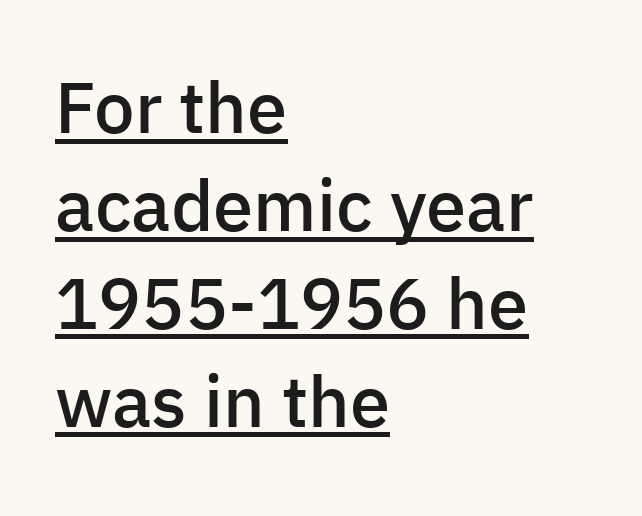
{"serif": "no", "italic": "no", "bold": "semi", "weight": "semibold", "width": "normal", "stroke_contrast": "low", "x_height": "medium", "monospaced": "no", "underline": "yes", "align": "left", "line_spacing": "normal", "line_spacing_ratio": 1.36, "letter_spacing": "normal", "letter_spacing_em": 0.0, "glyph_px": 72}
